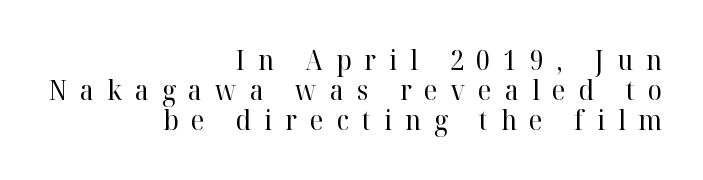
The image shows 27 px text type, upright; set right-aligned, tight line spacing (1.12x), unusually wide letter spacing (+0.48 em), not underlined.
